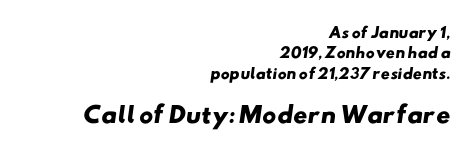
The image shows 22 px bold type; set right-aligned, normal line spacing (1.46x), normal letter spacing, not underlined; the second (bottom) block is 1.57x larger.
